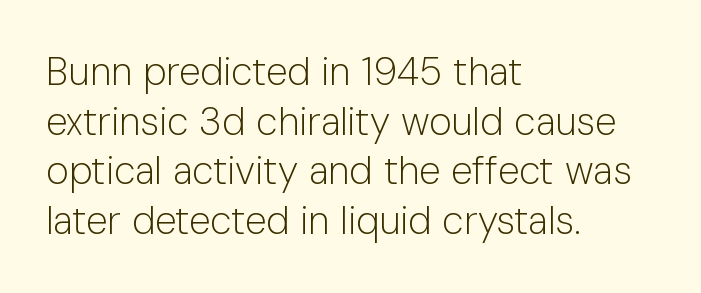
Q: Is the text bold? A: No.
Q: Is the text italic (slanted)? A: No, it is upright.
Q: Is the typeface a serif or a sans-serif typeface? A: Sans-serif.
Q: Is the text underlined? A: No.
Q: How is the paragraph aligned? A: Left-aligned.
Q: Is the spacing between letters normal or unusually wide? A: Normal.
Q: Is the spacing between lines tight, normal or loose? A: Normal.
Q: Width (condensed, normal, or wide)? A: Normal.
Q: Stroke contrast? A: Low.
Q: x-height? A: Medium.
Q: Monospaced? A: No.
